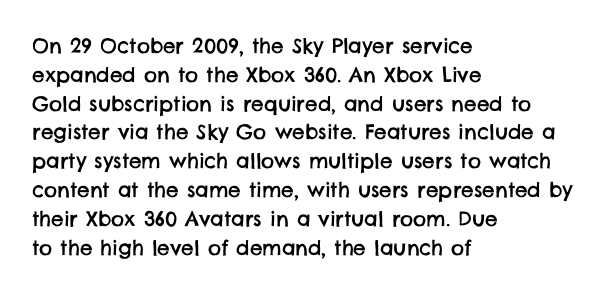
{"underline": "no", "align": "left", "line_spacing": "normal", "line_spacing_ratio": 1.44, "letter_spacing": "normal", "letter_spacing_em": 0.0, "glyph_px": 20}
